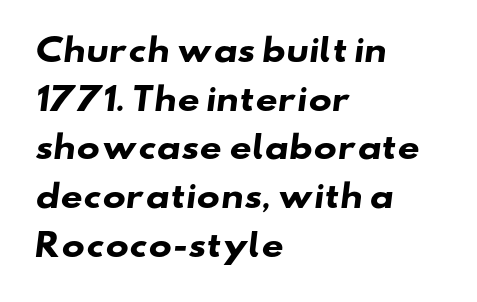
{"serif": "no", "bold": "yes", "weight": "heavy", "width": "wide", "stroke_contrast": "low", "x_height": "small", "monospaced": "no", "underline": "no", "align": "left", "line_spacing": "normal", "line_spacing_ratio": 1.57, "letter_spacing": "normal", "letter_spacing_em": 0.0, "glyph_px": 31}
